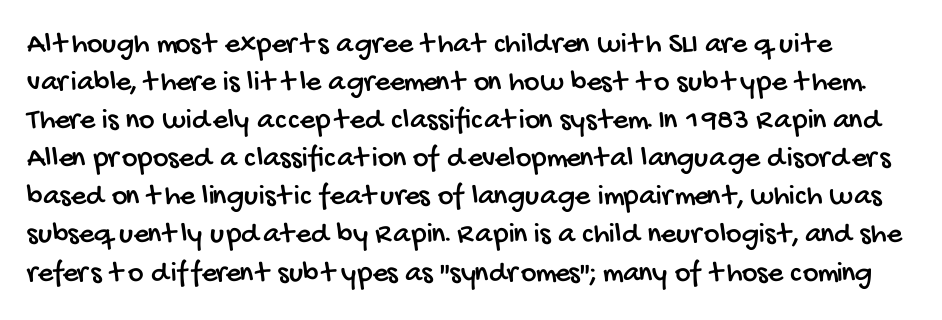
{"serif": "no", "width": "condensed", "stroke_contrast": "low", "x_height": "large", "monospaced": "no", "underline": "no", "line_spacing": "normal", "line_spacing_ratio": 1.27, "letter_spacing": "normal", "letter_spacing_em": 0.0, "glyph_px": 30}
